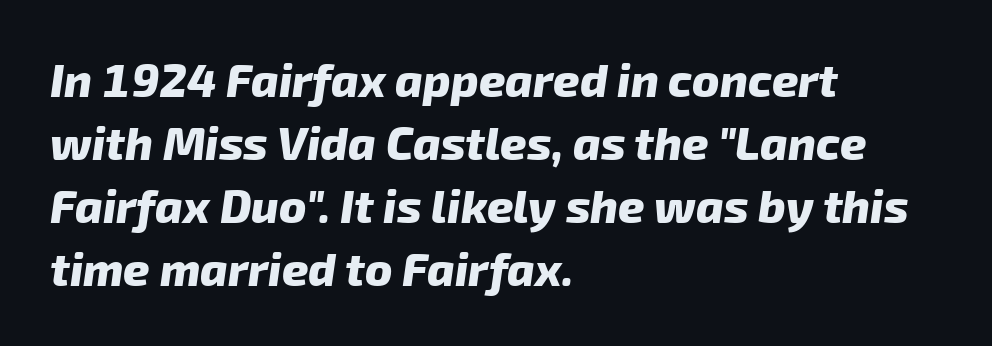
Q: Is the text bold? A: Yes.
Q: Is the typeface a serif or a sans-serif typeface? A: Sans-serif.
Q: Is the text underlined? A: No.
Q: How is the paragraph aligned? A: Left-aligned.
Q: Is the spacing between letters normal or unusually wide? A: Normal.
Q: Is the spacing between lines tight, normal or loose? A: Normal.
Q: Width (condensed, normal, or wide)? A: Normal.
Q: Stroke contrast? A: Low.
Q: x-height? A: Medium.
Q: Monospaced? A: No.
